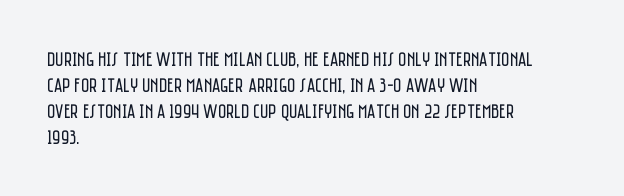
{"italic": "no", "bold": "no", "underline": "no", "align": "left", "line_spacing": "normal", "line_spacing_ratio": 1.3, "letter_spacing": "normal", "letter_spacing_em": 0.0, "glyph_px": 20}
